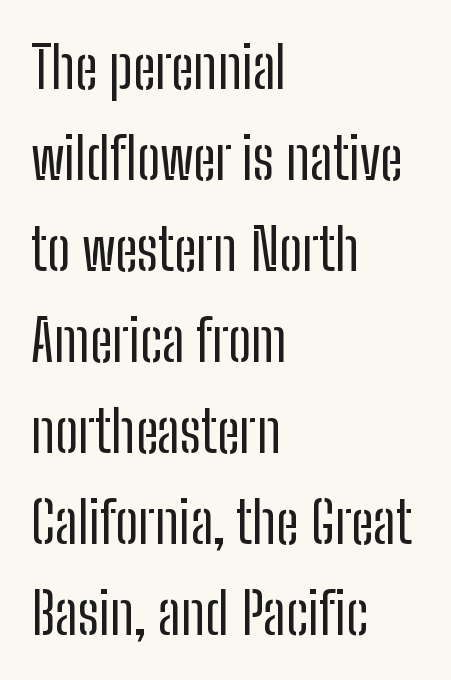
{"serif": "no", "italic": "no", "bold": "no", "weight": "regular", "width": "condensed", "stroke_contrast": "low", "x_height": "medium", "monospaced": "no", "underline": "no", "align": "left", "line_spacing": "normal", "line_spacing_ratio": 1.57, "letter_spacing": "normal", "letter_spacing_em": 0.0, "glyph_px": 58}
